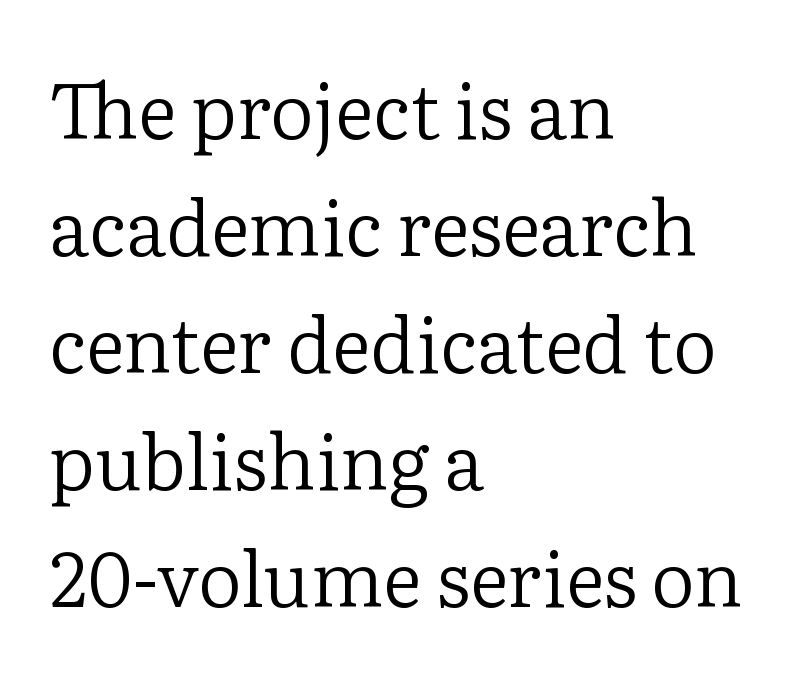
Q: Is the text bold? A: No.
Q: Is the text italic (slanted)? A: No, it is upright.
Q: Is the typeface a serif or a sans-serif typeface? A: Serif.
Q: Is the text underlined? A: No.
Q: How is the paragraph aligned? A: Left-aligned.
Q: Is the spacing between letters normal or unusually wide? A: Normal.
Q: Is the spacing between lines tight, normal or loose? A: Normal.
Q: Width (condensed, normal, or wide)? A: Normal.
Q: Stroke contrast? A: Low.
Q: x-height? A: Medium.
Q: Monospaced? A: No.
